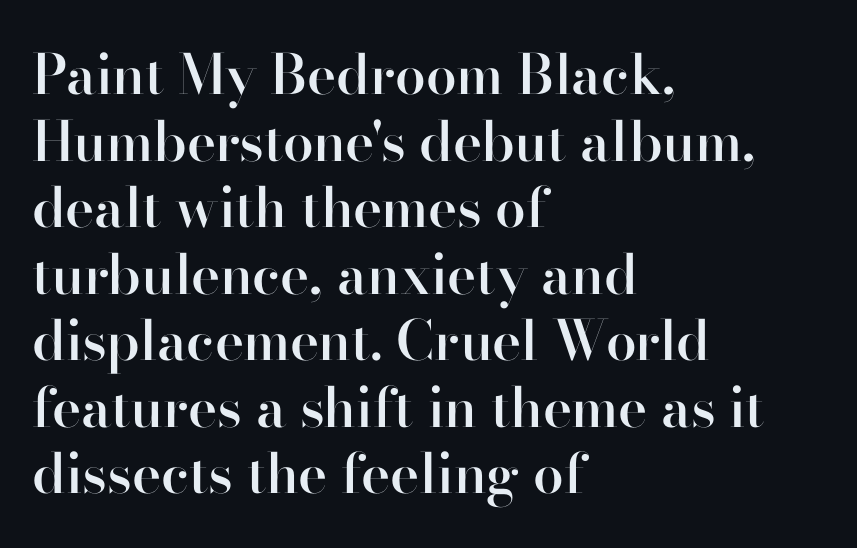
Q: Is the text bold? A: Semi-bold.
Q: Is the text italic (slanted)? A: No, it is upright.
Q: Is the typeface a serif or a sans-serif typeface? A: Serif.
Q: Is the text underlined? A: No.
Q: How is the paragraph aligned? A: Left-aligned.
Q: Is the spacing between letters normal or unusually wide? A: Normal.
Q: Width (condensed, normal, or wide)? A: Normal.
Q: Stroke contrast? A: High.
Q: x-height? A: Small.
Q: Monospaced? A: No.
